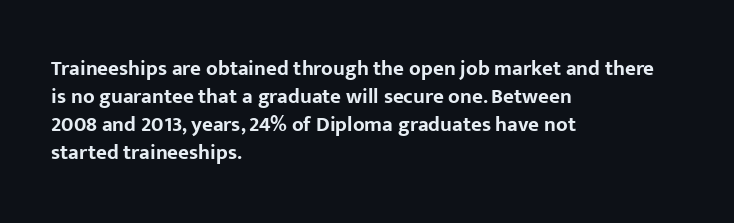
Q: Is the text bold? A: Yes.
Q: Is the text italic (slanted)? A: No, it is upright.
Q: Is the text underlined? A: No.
Q: How is the paragraph aligned? A: Left-aligned.
Q: Is the spacing between letters normal or unusually wide? A: Normal.
Q: Is the spacing between lines tight, normal or loose? A: Normal.
